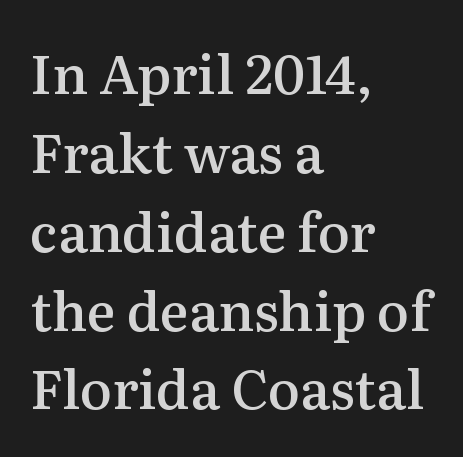
Q: Is the text bold? A: Semi-bold.
Q: Is the text italic (slanted)? A: No, it is upright.
Q: Is the typeface a serif or a sans-serif typeface? A: Serif.
Q: Is the text underlined? A: No.
Q: How is the paragraph aligned? A: Left-aligned.
Q: Is the spacing between letters normal or unusually wide? A: Normal.
Q: Is the spacing between lines tight, normal or loose? A: Normal.
Q: Width (condensed, normal, or wide)? A: Normal.
Q: Stroke contrast? A: Medium.
Q: x-height? A: Medium.
Q: Monospaced? A: No.
